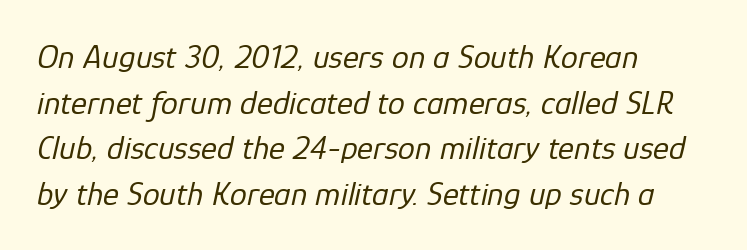
The image shows 34 px regular-weight type, italic (leaning right); set left-aligned, normal line spacing (1.34x), normal letter spacing, not underlined; low stroke contrast and a medium x-height.
